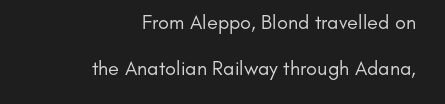
Q: Is the text bold? A: No.
Q: Is the text italic (slanted)? A: No, it is upright.
Q: Is the text underlined? A: No.
Q: How is the paragraph aligned? A: Right-aligned.
Q: Is the spacing between letters normal or unusually wide? A: Normal.
Q: Is the spacing between lines tight, normal or loose? A: Loose.
